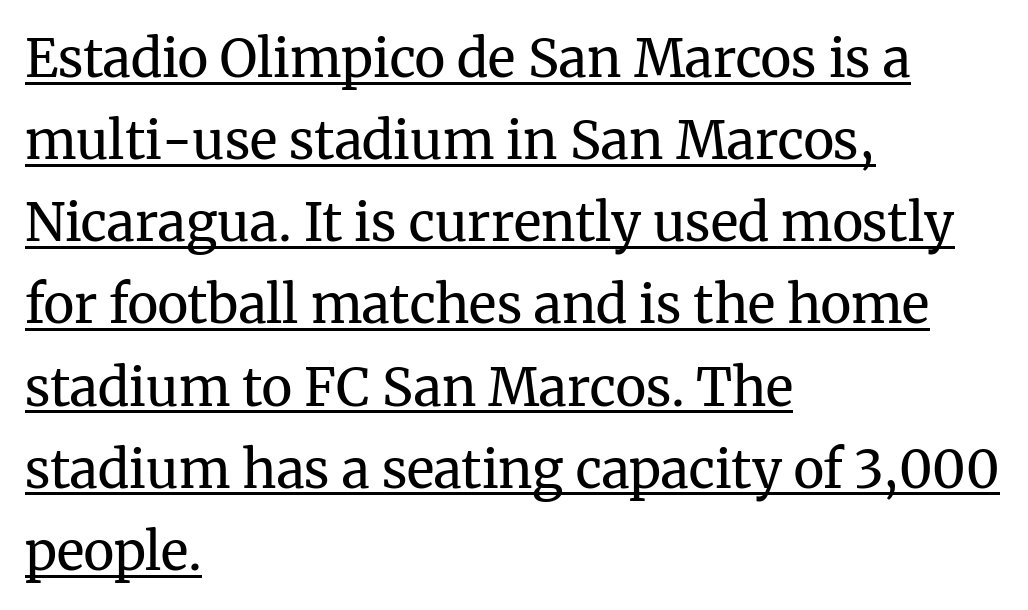
Q: Is the text bold? A: No.
Q: Is the text italic (slanted)? A: No, it is upright.
Q: Is the typeface a serif or a sans-serif typeface? A: Serif.
Q: Is the text underlined? A: Yes.
Q: How is the paragraph aligned? A: Left-aligned.
Q: Is the spacing between letters normal or unusually wide? A: Normal.
Q: Is the spacing between lines tight, normal or loose? A: Normal.
Q: Width (condensed, normal, or wide)? A: Normal.
Q: Stroke contrast? A: Medium.
Q: x-height? A: Medium.
Q: Monospaced? A: No.
